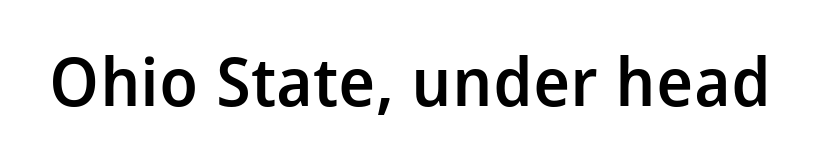
Q: Is the text bold? A: Semi-bold.
Q: Is the text italic (slanted)? A: No, it is upright.
Q: Is the typeface a serif or a sans-serif typeface? A: Sans-serif.
Q: Is the text underlined? A: No.
Q: Is the spacing between letters normal or unusually wide? A: Normal.
Q: Width (condensed, normal, or wide)? A: Normal.
Q: Stroke contrast? A: Low.
Q: x-height? A: Medium.
Q: Monospaced? A: No.
